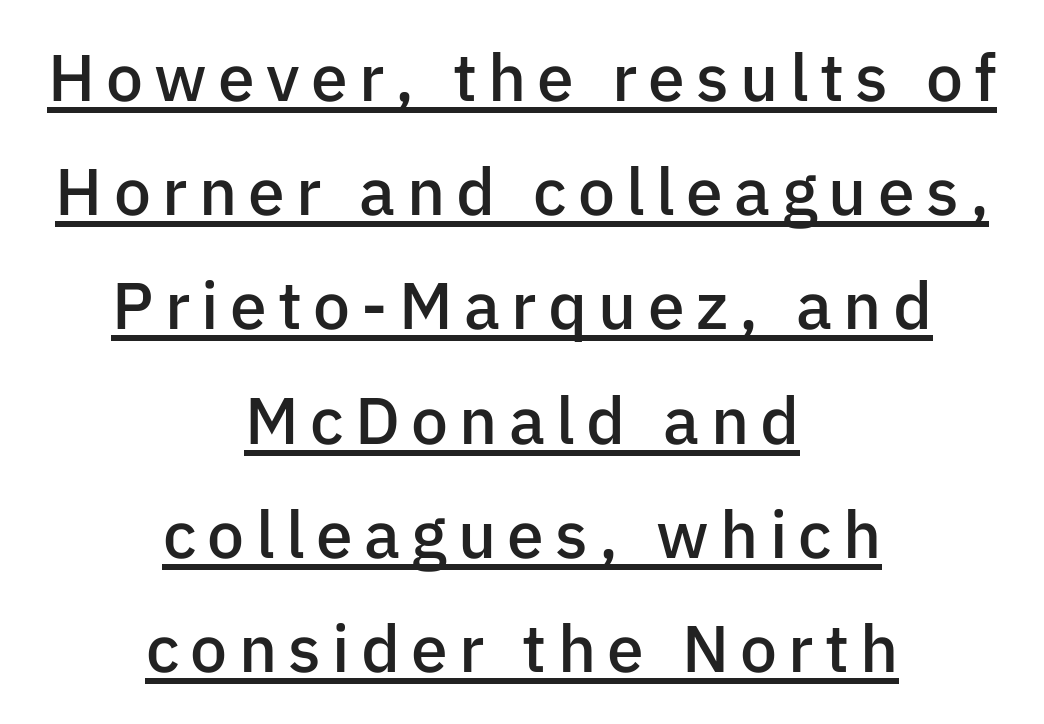
{"serif": "no", "italic": "no", "bold": "semi", "weight": "semibold", "width": "normal", "stroke_contrast": "low", "x_height": "medium", "monospaced": "no", "underline": "yes", "align": "center", "line_spacing_ratio": 1.73, "glyph_px": 66}
